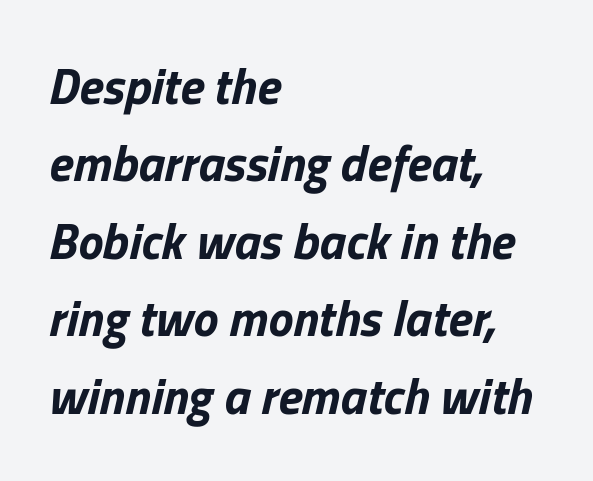
The image shows 50 px bold type, italic (leaning right); set left-aligned, normal line spacing (1.55x), normal letter spacing, not underlined; low stroke contrast and a medium x-height.
